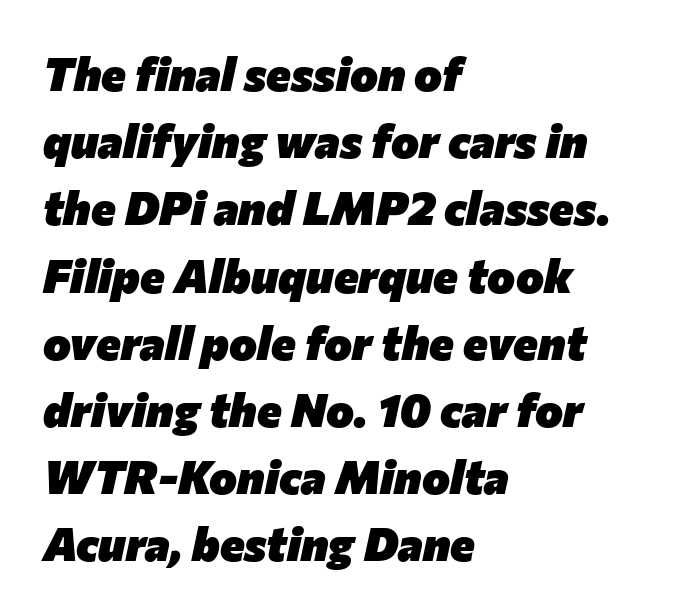
The image shows 47 px heavy type, italic (leaning right); set left-aligned, normal line spacing (1.43x), normal letter spacing, not underlined; low stroke contrast and a medium x-height.
